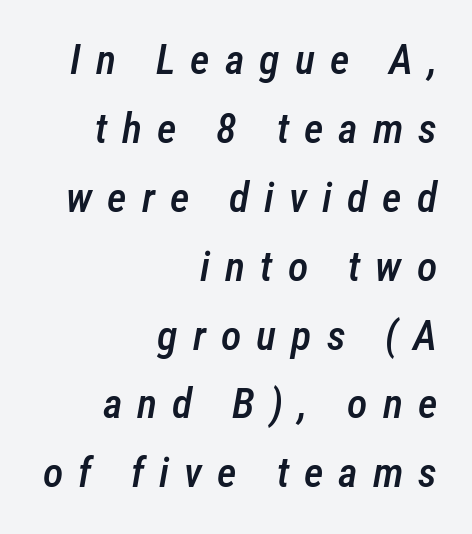
The image shows 42 px semibold, condensed type, italic (leaning right); set right-aligned, normal line spacing (1.64x), unusually wide letter spacing (+0.36 em), not underlined; low stroke contrast and a medium x-height.
